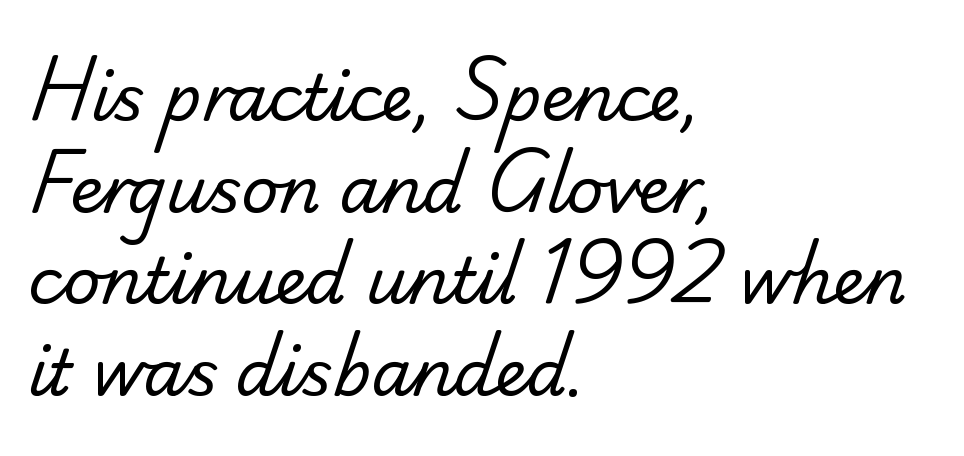
{"serif": "no", "bold": "no", "weight": "regular", "width": "normal", "stroke_contrast": "low", "x_height": "small", "monospaced": "no", "underline": "no", "align": "left", "line_spacing": "normal", "line_spacing_ratio": 1.43, "letter_spacing": "normal", "letter_spacing_em": 0.0, "glyph_px": 64}
